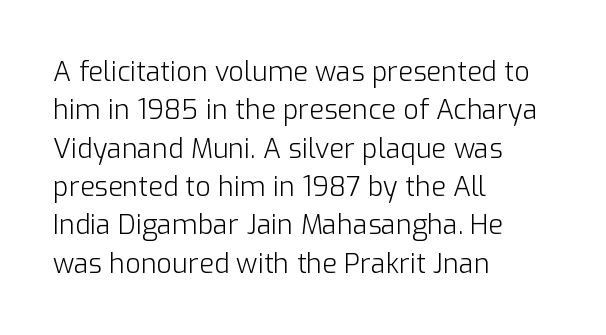
The image shows 27 px text type, upright; set left-aligned, normal line spacing (1.42x), normal letter spacing, not underlined.
